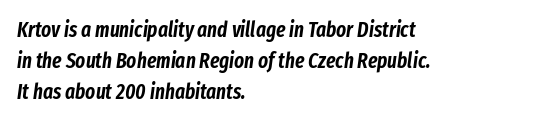
{"italic": "yes", "lean": "right", "slant_degrees": 8, "underline": "no", "align": "left", "line_spacing": "normal", "line_spacing_ratio": 1.47, "letter_spacing": "normal", "letter_spacing_em": 0.0, "glyph_px": 21}
